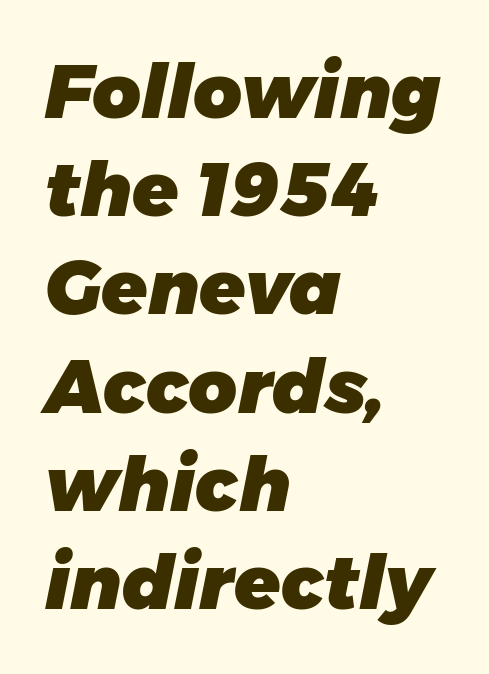
The characters look thick and weighty, a clear bold. Characters are canted at an angle relative to the baseline's perpendicular. The text block is weighted toward the left margin, trailing off unevenly rightward. Do the characters align in a grid? No, the font is proportional. The horizontal fit of the characters is conventional and even.
